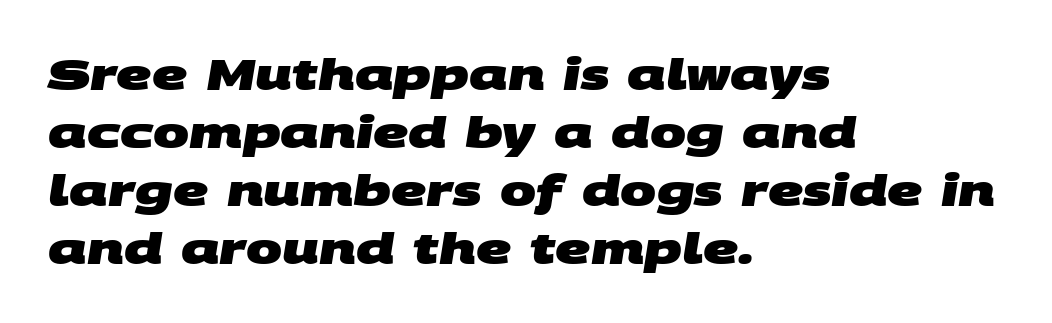
Each word holds together tightly as a unit, with standard inter-letter gaps. Note the varied advance widths — an 'i' is clearly narrower than an 'm'. Each line starts at the same left margin while the right side varies. How would I describe the line gaps? Plain and ordinary.
